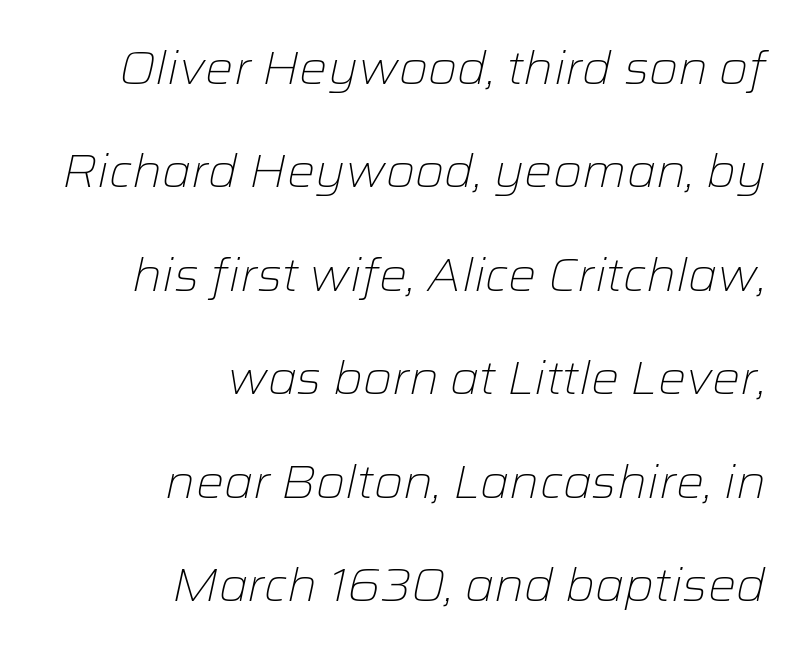
{"italic": "yes", "lean": "right", "slant_degrees": 12, "bold": "no", "weight": "light", "width": "normal", "stroke_contrast": "low", "x_height": "medium", "monospaced": "no", "underline": "no", "align": "right", "line_spacing": "loose", "line_spacing_ratio": 2.2, "letter_spacing": "normal", "letter_spacing_em": 0.0, "glyph_px": 47}
